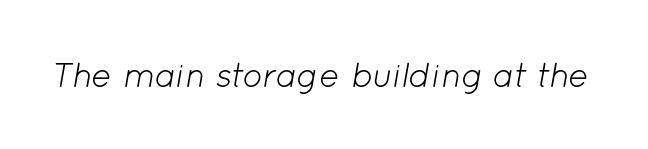
{"italic": "yes", "lean": "right", "slant_degrees": 12, "bold": "no", "weight": "light", "width": "normal", "stroke_contrast": "low", "x_height": "medium", "monospaced": "no", "underline": "no", "letter_spacing": "normal", "letter_spacing_em": 0.0, "glyph_px": 34}
